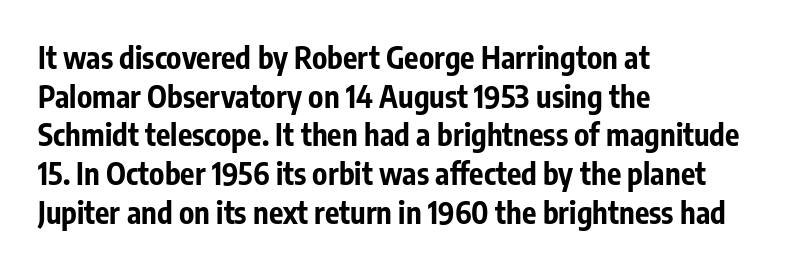
Each letter keeps its own natural width here, so spacing adapts to shape. Underline: absent. Alignment: flush left. Every stem runs plumb, perpendicular to the baseline. Are there feet on the stems? There aren't — it's a sans. Baseline-to-baseline distance is the conventional proportion of letter height.
